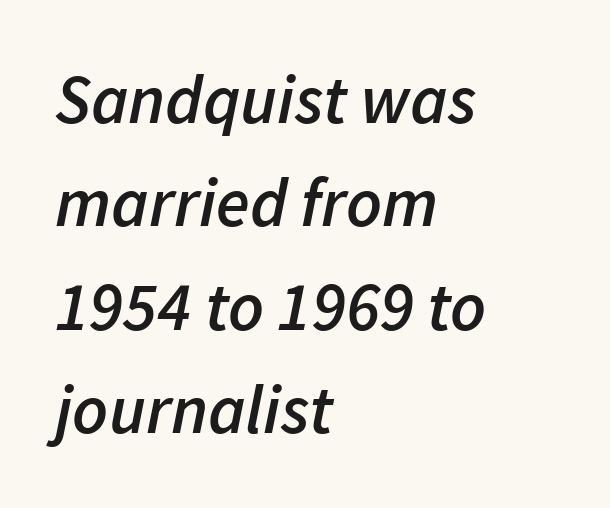
Q: Is the text bold? A: Semi-bold.
Q: Is the text italic (slanted)? A: Yes, it leans right by about 11 degrees.
Q: Is the text underlined? A: No.
Q: How is the paragraph aligned? A: Left-aligned.
Q: Is the spacing between letters normal or unusually wide? A: Normal.
Q: Is the spacing between lines tight, normal or loose? A: Normal.
Q: Width (condensed, normal, or wide)? A: Normal.
Q: Stroke contrast? A: Low.
Q: x-height? A: Medium.
Q: Monospaced? A: No.
